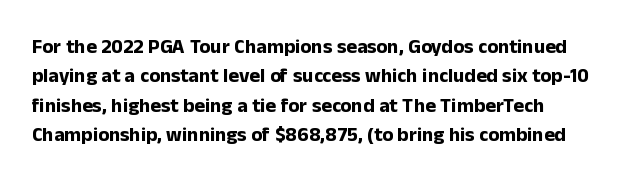
Q: Is the text bold? A: Yes.
Q: Is the text italic (slanted)? A: No, it is upright.
Q: Is the text underlined? A: No.
Q: How is the paragraph aligned? A: Left-aligned.
Q: Is the spacing between letters normal or unusually wide? A: Normal.
Q: Is the spacing between lines tight, normal or loose? A: Normal.
